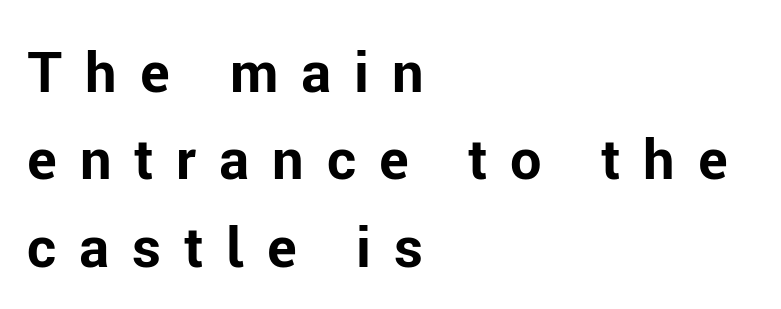
Q: Is the text bold? A: Yes.
Q: Is the text italic (slanted)? A: No, it is upright.
Q: Is the typeface a serif or a sans-serif typeface? A: Sans-serif.
Q: Is the text underlined? A: No.
Q: How is the paragraph aligned? A: Left-aligned.
Q: Is the spacing between letters normal or unusually wide? A: Unusually wide.
Q: Is the spacing between lines tight, normal or loose? A: Normal.
Q: Width (condensed, normal, or wide)? A: Normal.
Q: Stroke contrast? A: Low.
Q: x-height? A: Medium.
Q: Monospaced? A: No.
